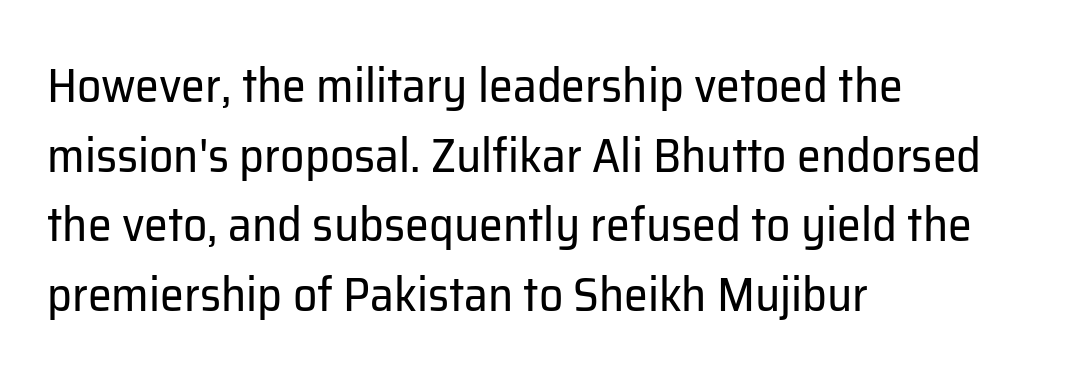
{"serif": "no", "italic": "no", "bold": "no", "weight": "regular", "width": "normal", "stroke_contrast": "low", "x_height": "medium", "monospaced": "no", "underline": "no", "align": "left", "line_spacing": "normal", "line_spacing_ratio": 1.45, "letter_spacing": "normal", "letter_spacing_em": 0.0, "glyph_px": 48}
